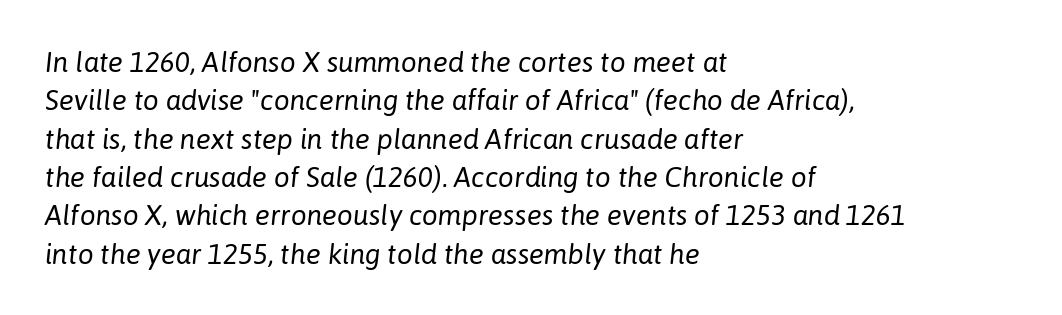
{"italic": "yes", "lean": "right", "slant_degrees": 6, "bold": "no", "weight": "regular", "width": "normal", "stroke_contrast": "low", "x_height": "medium", "monospaced": "no", "underline": "no", "align": "left", "line_spacing": "normal", "line_spacing_ratio": 1.37, "letter_spacing": "normal", "letter_spacing_em": 0.0, "glyph_px": 28}
